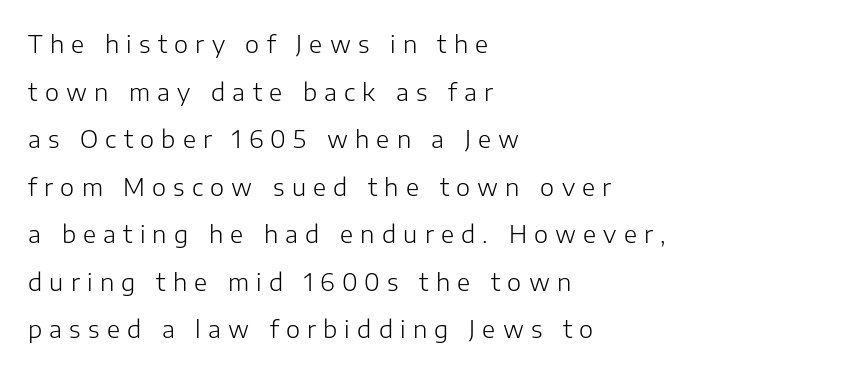
The image shows 24 px text type, upright; set left-aligned, loose line spacing (1.98x), unusually wide letter spacing (+0.3 em), not underlined.
